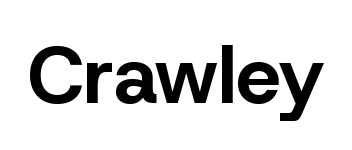
{"serif": "no", "italic": "no", "bold": "yes", "weight": "bold", "width": "normal", "stroke_contrast": "low", "x_height": "medium", "monospaced": "no", "underline": "no", "letter_spacing": "normal", "letter_spacing_em": 0.0, "glyph_px": 80}
